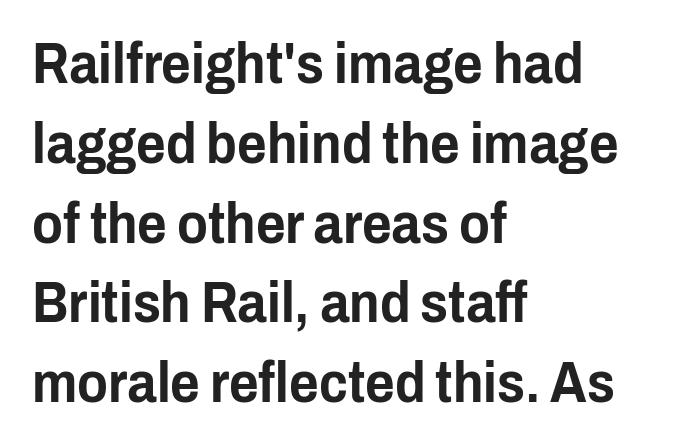
{"serif": "no", "italic": "no", "width": "condensed", "stroke_contrast": "low", "x_height": "medium", "monospaced": "no", "underline": "no", "align": "left", "line_spacing": "normal", "line_spacing_ratio": 1.4, "letter_spacing": "normal", "letter_spacing_em": 0.0, "glyph_px": 57}
